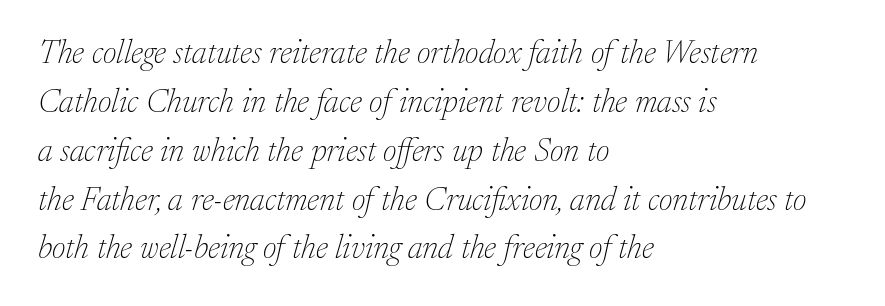
The image shows 33 px thin serif type, italic (leaning right); set left-aligned, normal line spacing (1.48x), normal letter spacing, not underlined; low stroke contrast and a medium x-height.
